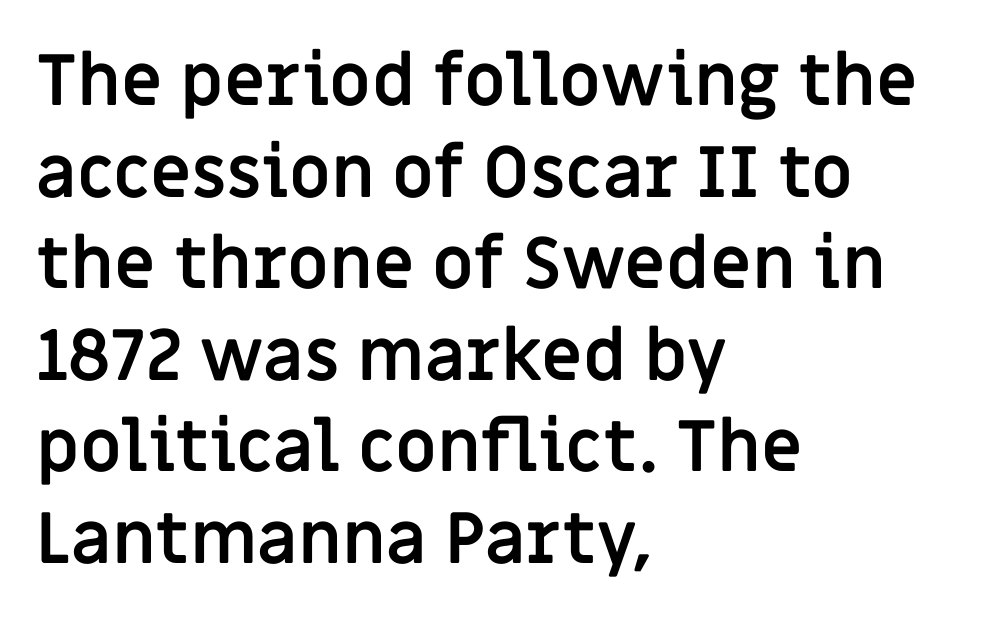
{"serif": "no", "italic": "no", "bold": "yes", "weight": "semibold", "width": "normal", "stroke_contrast": "low", "x_height": "large", "monospaced": "no", "underline": "no", "align": "left", "line_spacing": "normal", "line_spacing_ratio": 1.29, "letter_spacing": "normal", "letter_spacing_em": 0.0, "glyph_px": 71}
